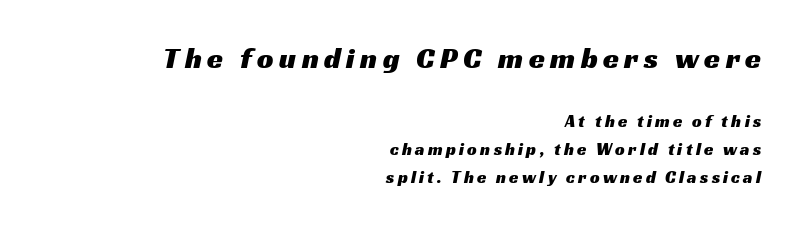
Block one is the big one; block two sits smaller underneath. Check where the strokes stop: nothing finishes them off — pure sans. In CSS terms this would be text-align: right. The face used here is proportionally spaced, like ordinary book or web type. The glyphs are unaccompanied by any horizontal stroke below them.
